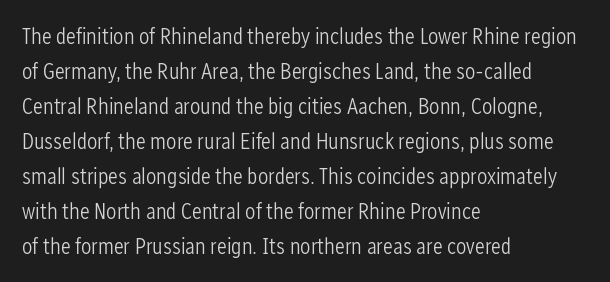
The image shows 23 px text type, upright; set left-aligned, normal line spacing (1.52x), normal letter spacing, not underlined.
